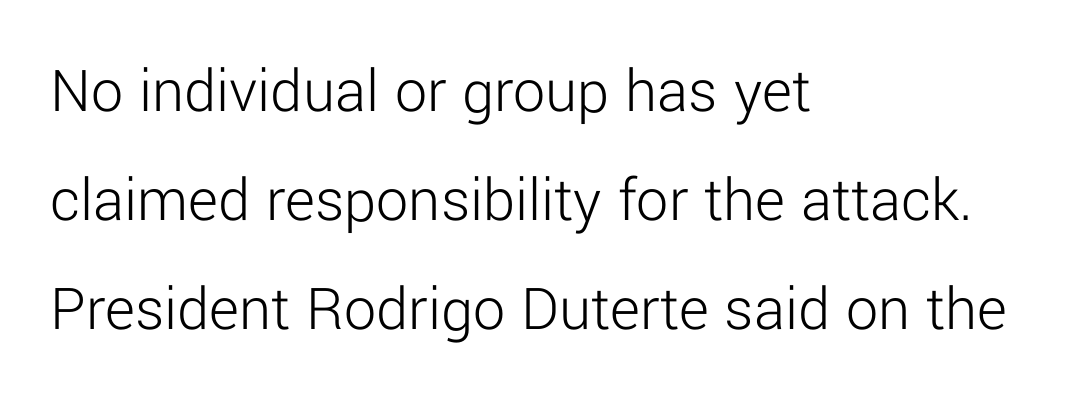
{"serif": "no", "italic": "no", "bold": "no", "weight": "light", "width": "normal", "stroke_contrast": "low", "x_height": "medium", "monospaced": "no", "underline": "no", "align": "left", "line_spacing": "normal", "line_spacing_ratio": 1.7, "letter_spacing": "normal", "letter_spacing_em": 0.0, "glyph_px": 64}
